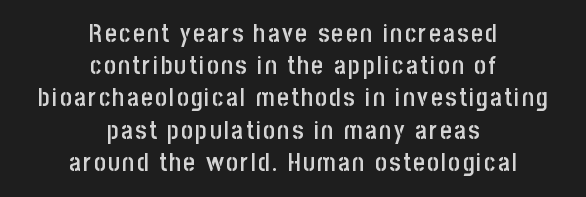
{"italic": "no", "bold": "semi", "underline": "no", "align": "center", "line_spacing": "normal", "line_spacing_ratio": 1.29, "glyph_px": 25}
